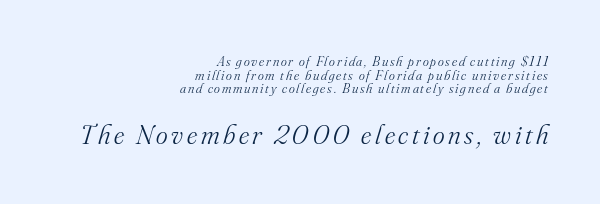
Regarding leading, the lines here are crowded together. Leftover space on each line is placed entirely before the opening word. No letter is thick-stroked: the sample isn't bold. The lettering tilts uniformly, giving the passage an italic look. Scale increases going downward across the two blocks. The passage shown is typed in a proportional face where columns would drift.
